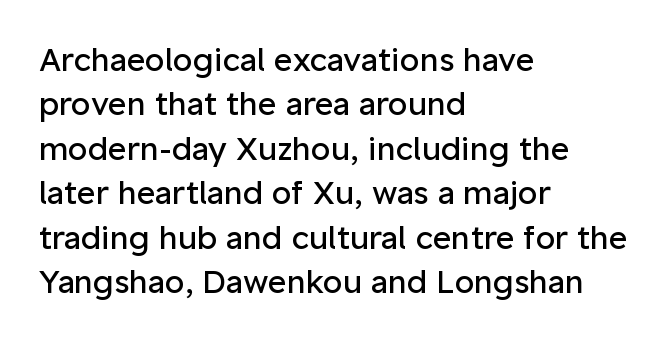
Q: Is the text bold? A: No.
Q: Is the text italic (slanted)? A: No, it is upright.
Q: Is the typeface a serif or a sans-serif typeface? A: Sans-serif.
Q: Is the text underlined? A: No.
Q: How is the paragraph aligned? A: Left-aligned.
Q: Is the spacing between letters normal or unusually wide? A: Normal.
Q: Is the spacing between lines tight, normal or loose? A: Normal.
Q: Width (condensed, normal, or wide)? A: Normal.
Q: Stroke contrast? A: Low.
Q: x-height? A: Medium.
Q: Monospaced? A: No.
